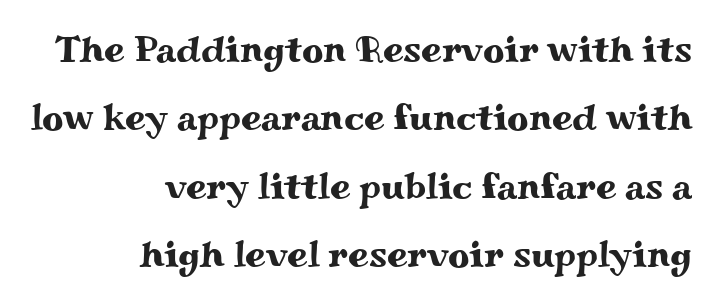
{"serif": "yes", "italic": "no", "width": "wide", "stroke_contrast": "medium", "x_height": "small", "monospaced": "no", "underline": "no", "align": "right", "line_spacing_ratio": 1.85, "letter_spacing": "normal", "letter_spacing_em": 0.0, "glyph_px": 37}
